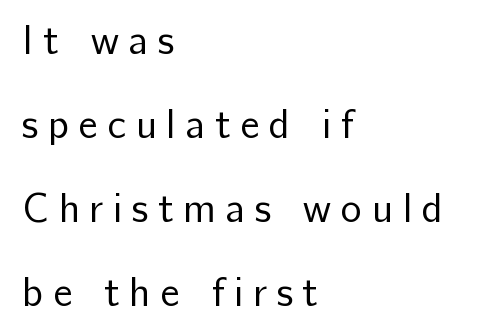
Q: Is the text bold? A: No.
Q: Is the text italic (slanted)? A: No, it is upright.
Q: Is the typeface a serif or a sans-serif typeface? A: Sans-serif.
Q: Is the text underlined? A: No.
Q: How is the paragraph aligned? A: Left-aligned.
Q: Is the spacing between letters normal or unusually wide? A: Unusually wide.
Q: Is the spacing between lines tight, normal or loose? A: Loose.
Q: Width (condensed, normal, or wide)? A: Normal.
Q: Stroke contrast? A: Low.
Q: x-height? A: Medium.
Q: Monospaced? A: No.
